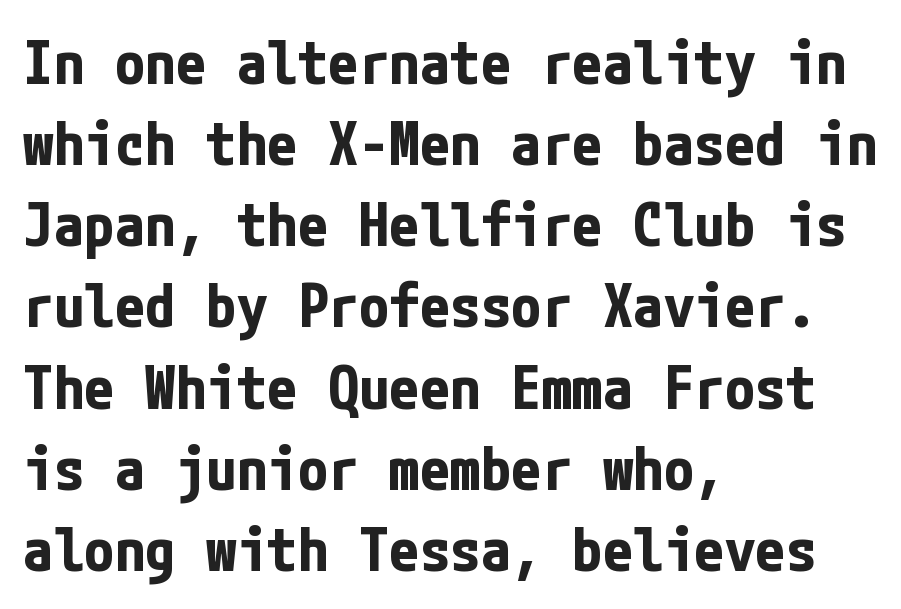
Notice how thick the strokes are: this is what a full bold looks like. Glance below the letters and you will spot only blank space. Where is the straight margin? On the left. Type style note: lacks serifs. The specimen reads as upright at a glance. The lines sit at an ordinary, default distance from one another.
